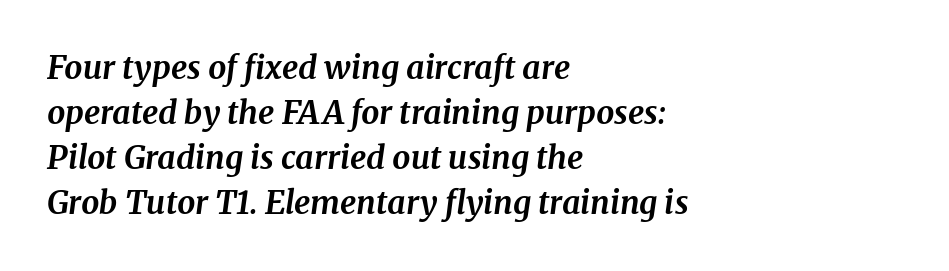
Q: Is the text bold? A: Yes.
Q: Is the text italic (slanted)? A: Yes, it leans right by about 8 degrees.
Q: Is the typeface a serif or a sans-serif typeface? A: Serif.
Q: Is the text underlined? A: No.
Q: How is the paragraph aligned? A: Left-aligned.
Q: Is the spacing between letters normal or unusually wide? A: Normal.
Q: Is the spacing between lines tight, normal or loose? A: Normal.
Q: Width (condensed, normal, or wide)? A: Normal.
Q: Stroke contrast? A: Medium.
Q: x-height? A: Medium.
Q: Monospaced? A: No.
